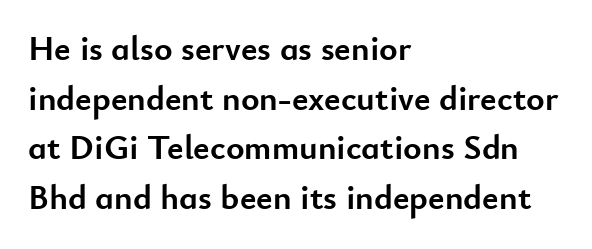
{"serif": "no", "italic": "no", "bold": "yes", "weight": "semibold", "width": "normal", "stroke_contrast": "low", "x_height": "small", "monospaced": "no", "underline": "no", "align": "left", "line_spacing": "normal", "line_spacing_ratio": 1.42, "letter_spacing": "normal", "letter_spacing_em": 0.0, "glyph_px": 35}
